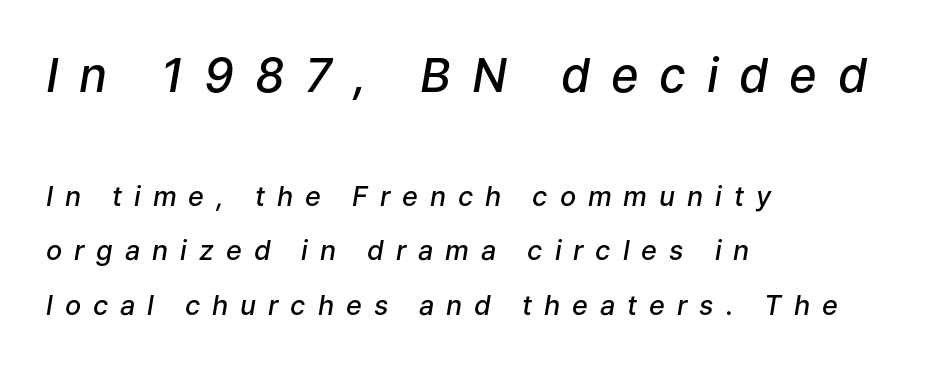
There's an unmistakable incline to the writing here. Type without underlining. These lines stack with their left ends in a neat column. There is plenty of visible air inserted between adjacent glyphs.
